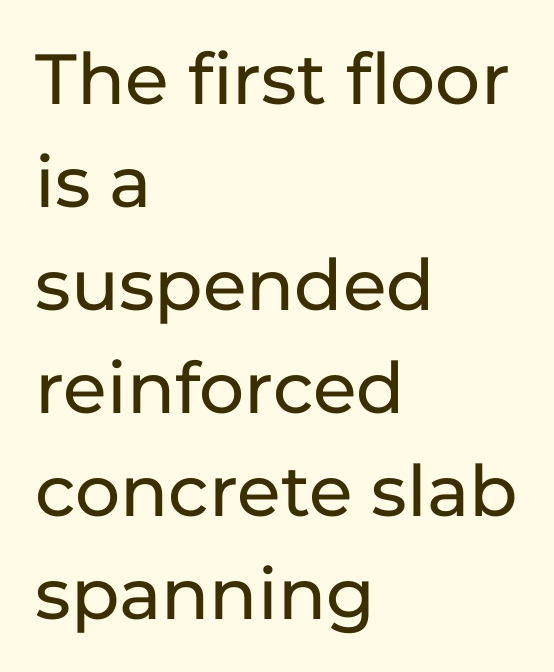
The line texture is even and compact thanks to regular tracking. Only glyphs here, with clear space below each row. Proportional: the letters do not fall into vertical columns. The rag falls on the right side of this text block. Check where the strokes stop: nothing finishes them off — pure sans.
